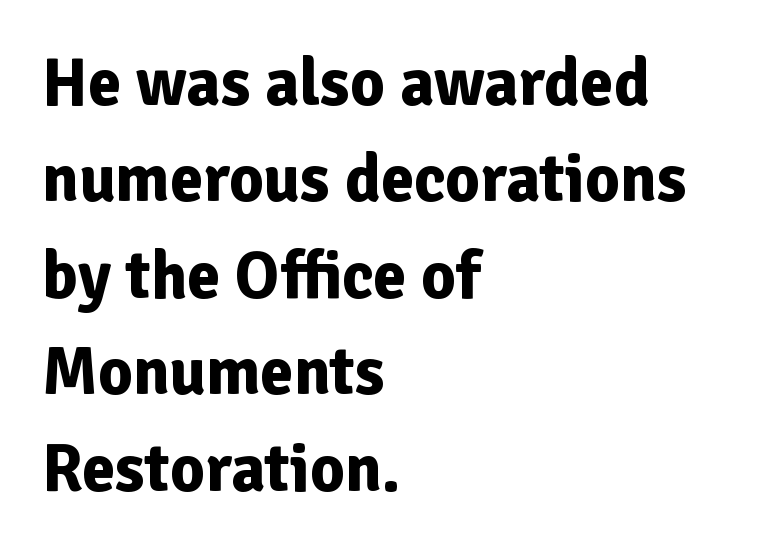
{"serif": "no", "italic": "no", "bold": "yes", "weight": "bold", "width": "normal", "stroke_contrast": "low", "x_height": "medium", "monospaced": "no", "underline": "no", "align": "left", "line_spacing": "normal", "line_spacing_ratio": 1.44, "letter_spacing": "normal", "letter_spacing_em": 0.0, "glyph_px": 67}
